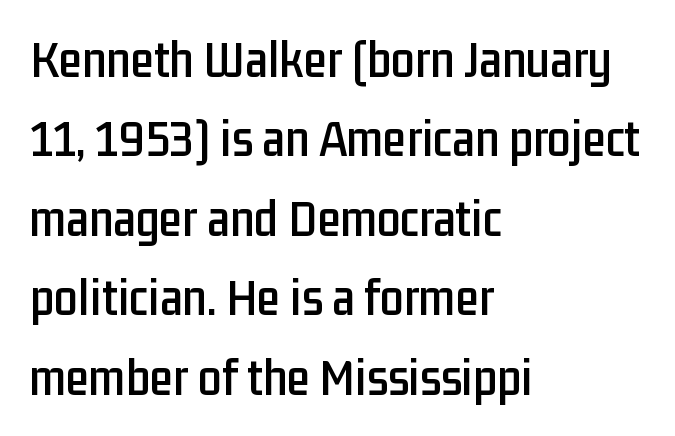
Q: Is the text italic (slanted)? A: No, it is upright.
Q: Is the typeface a serif or a sans-serif typeface? A: Sans-serif.
Q: Is the text underlined? A: No.
Q: How is the paragraph aligned? A: Left-aligned.
Q: Is the spacing between letters normal or unusually wide? A: Normal.
Q: Is the spacing between lines tight, normal or loose? A: Normal.
Q: Width (condensed, normal, or wide)? A: Condensed.
Q: Stroke contrast? A: Low.
Q: x-height? A: Medium.
Q: Monospaced? A: No.
